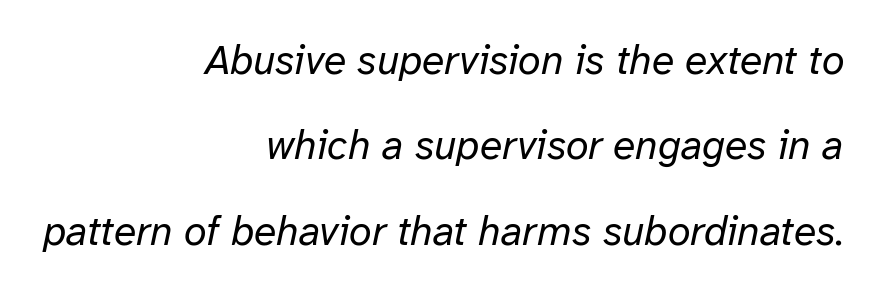
The image shows 41 px regular-weight type, italic (leaning right); set right-aligned, loose line spacing (2.08x), normal letter spacing, not underlined; low stroke contrast and a medium x-height.
